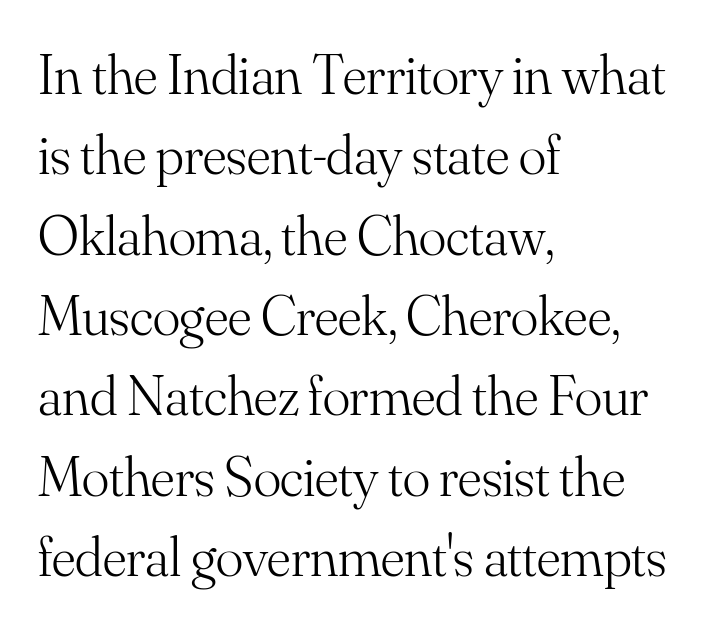
These lines are composed in type with serifs. The characters are drawn with everyday or finer stroke widths. The rendering uses natural spacing where letterforms have individual widths. Look at the tracking — it's just the regular setting, nothing added.
